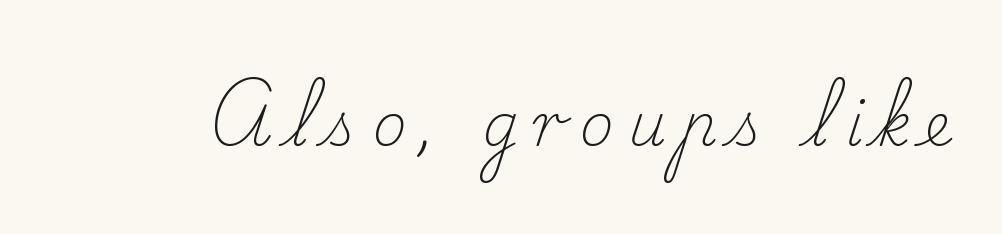
Q: Is the text bold? A: No.
Q: Is the text italic (slanted)? A: Yes.
Q: Is the typeface a serif or a sans-serif typeface? A: Serif.
Q: Is the text underlined? A: No.
Q: Is the spacing between letters normal or unusually wide? A: Unusually wide.
Q: Width (condensed, normal, or wide)? A: Normal.
Q: Stroke contrast? A: Low.
Q: x-height? A: Small.
Q: Monospaced? A: No.
